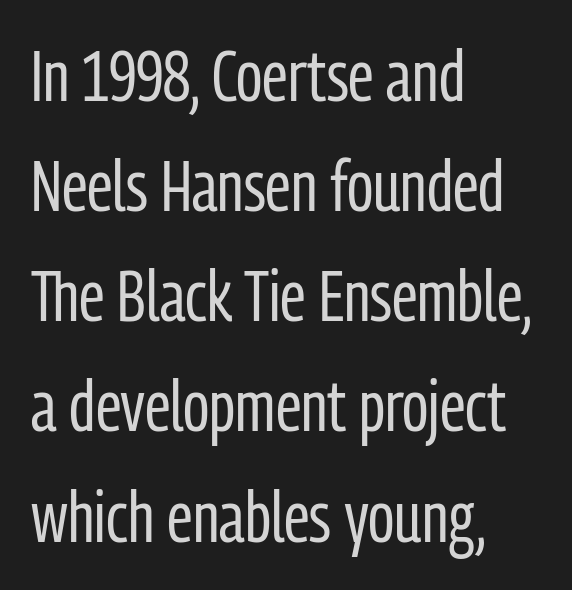
The image shows 72 px regular-weight, condensed sans-serif type, upright; set left-aligned, normal line spacing (1.53x), normal letter spacing, not underlined; low stroke contrast and a medium x-height.
